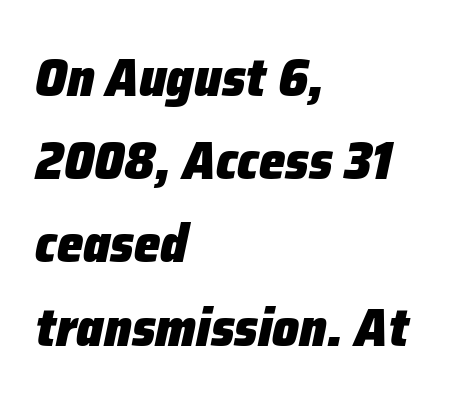
The face used here is rendered with its standard letterfit. Horizontal bands of white between lines are of average thickness. Looks like regular typesetting: each glyph gets only the width it needs. The ragged edge is on the right, which tells us the setting is flush left.
